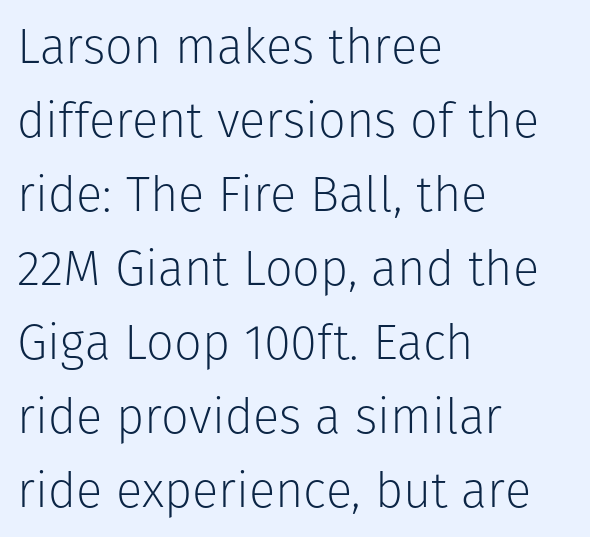
The specimen omits any rule beneath the text block's lines. Stems here are at most as thick as an everyday book face. Which margin do the lines hug? The left one — the right edge is uneven. This sample uses plain, unmodified letter spacing. Rendered with straight, roman letterforms.
